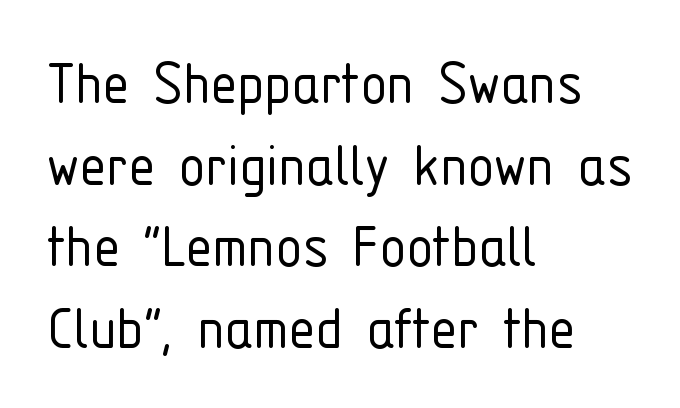
Lines of text with bare space underneath. Typeset ragged right — the left edge is the straight one. Every character sits straight up, as roman type does. A typesetter would call this zero additional tracking.
